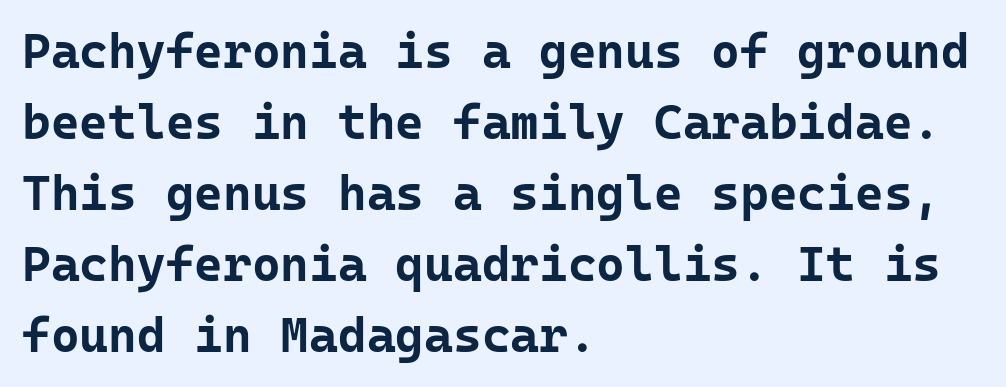
Reading down the block, your eye returns to a fixed left position each line. A dark, heavy texture on the line: the type is bold. The designer left line spacing at the default. Letterform terminals end flat and unadorned throughout the passage. The baseline area is clear.
